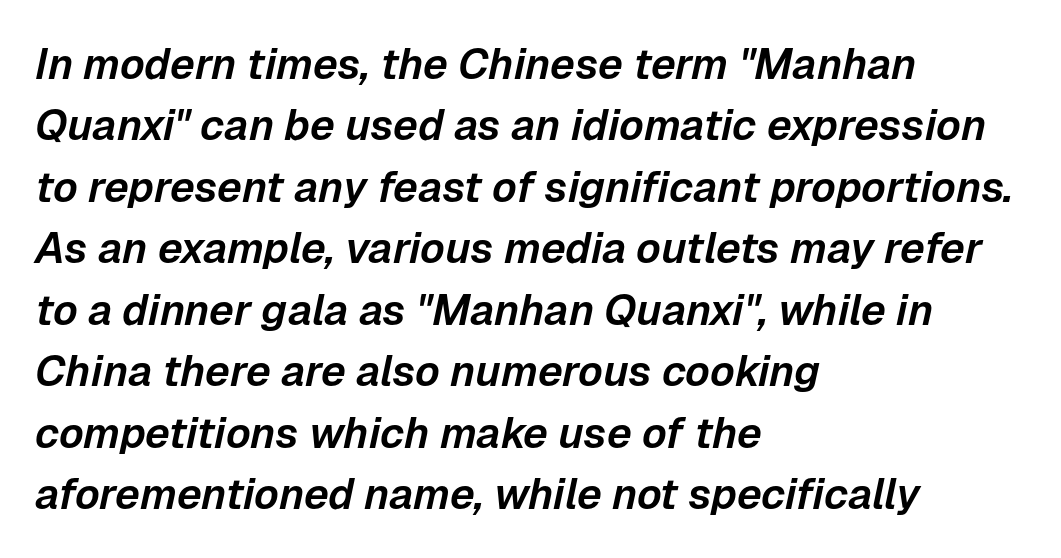
Q: Is the text italic (slanted)? A: Yes, it leans right by about 12 degrees.
Q: Is the text underlined? A: No.
Q: How is the paragraph aligned? A: Left-aligned.
Q: Is the spacing between letters normal or unusually wide? A: Normal.
Q: Is the spacing between lines tight, normal or loose? A: Normal.
Q: Width (condensed, normal, or wide)? A: Normal.
Q: Stroke contrast? A: Low.
Q: x-height? A: Medium.
Q: Monospaced? A: No.
